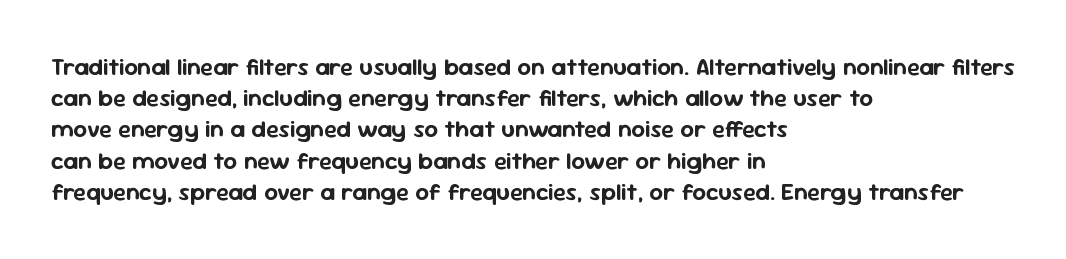
Does the copy run flush right? No — it runs flush left. The font's upright variant was chosen for this text. Descender tails drop into unmarked territory. Reading down the column, the eye jumps a familiar distance to each next line.
